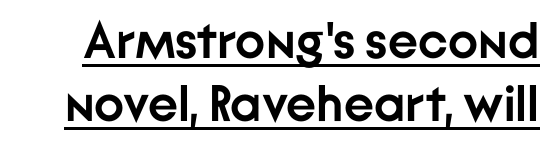
{"serif": "no", "italic": "no", "bold": "yes", "weight": "semibold", "width": "normal", "stroke_contrast": "low", "x_height": "medium", "monospaced": "no", "underline": "yes", "line_spacing_ratio": 1.24, "letter_spacing": "normal", "letter_spacing_em": 0.0, "glyph_px": 51}
